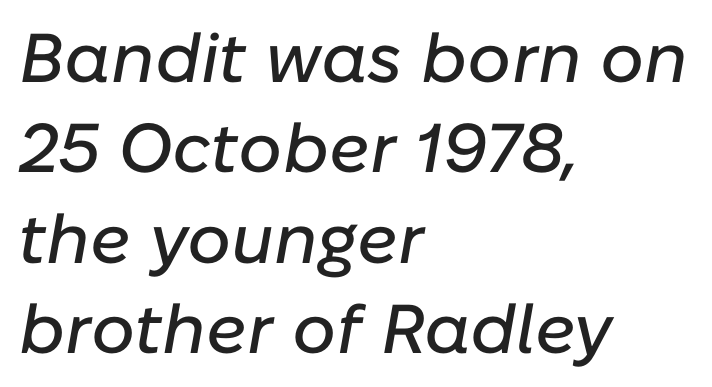
Line starts are locked; line ends wander. The rows are spaced the way most documents space them. Varying glyph widths throughout — classic text-font behaviour. Letter spacing: default. Just letters on the line, the space beneath them empty.
